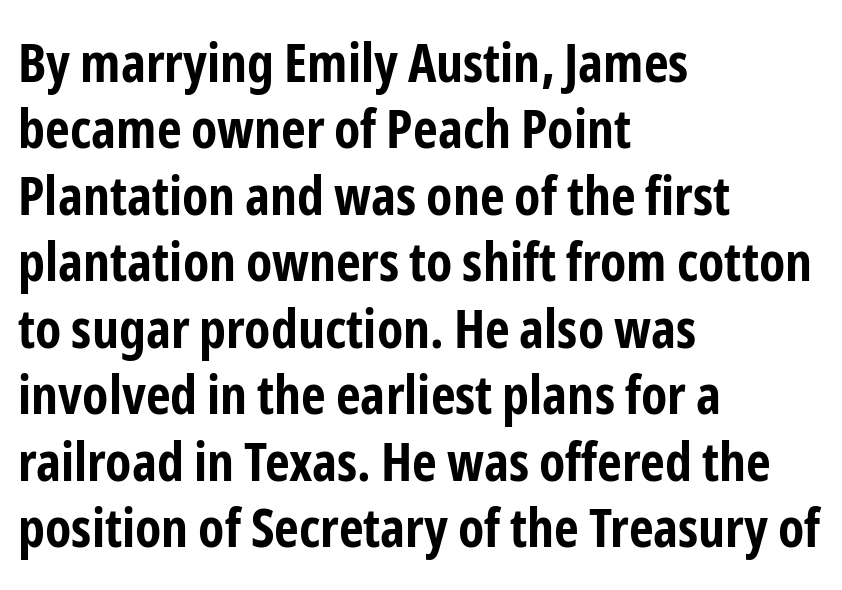
{"serif": "no", "italic": "no", "bold": "yes", "weight": "bold", "width": "condensed", "stroke_contrast": "low", "x_height": "medium", "monospaced": "no", "underline": "no", "align": "left", "line_spacing_ratio": 1.23, "letter_spacing": "normal", "letter_spacing_em": 0.0, "glyph_px": 54}
